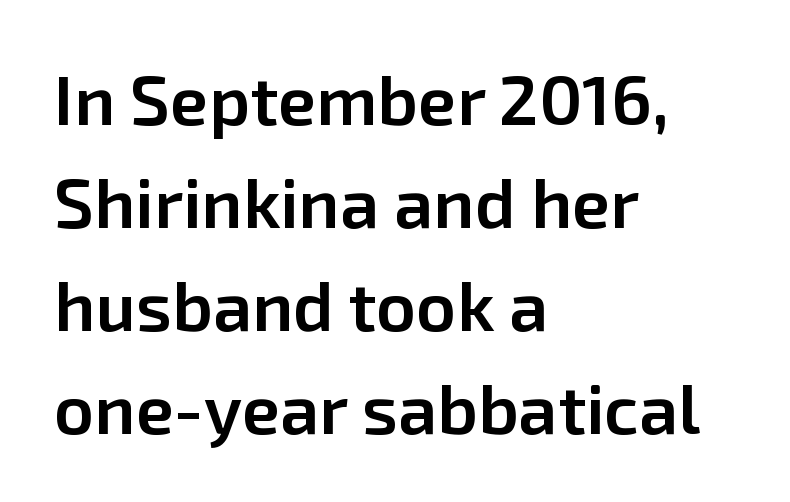
The image shows 70 px semibold sans-serif type, upright; set left-aligned, normal line spacing (1.47x), normal letter spacing, not underlined; low stroke contrast and a medium x-height.
